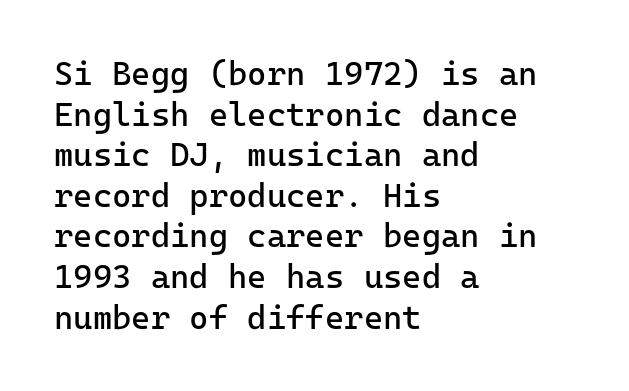
Stroke terminals: plain, sans-serif. Is the block centered? No — it sits flush against the left margin. A typesetter would mark this as roman, not italic. Each word holds together tightly as a unit, with standard inter-letter gaps.
